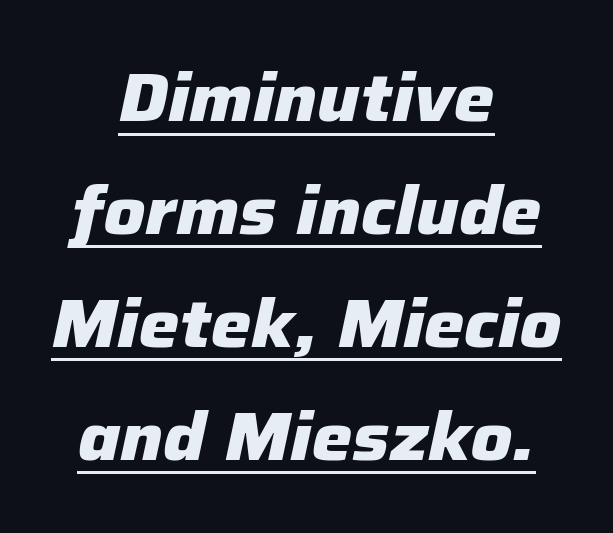
The image shows 68 px heavy type, italic (leaning right); set centered, normal line spacing (1.66x), normal letter spacing, underlined; low stroke contrast and a medium x-height.
